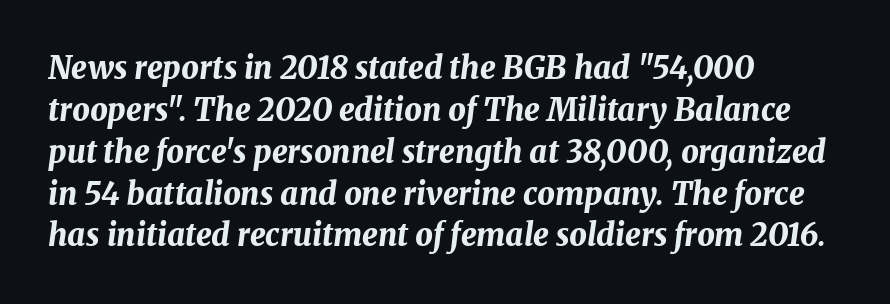
The image shows 31 px bold type, italic (leaning right); set left-aligned, normal line spacing (1.35x), normal letter spacing, not underlined; medium stroke contrast and a medium x-height.
